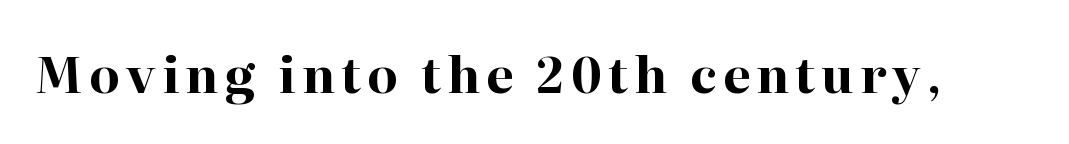
{"serif": "yes", "italic": "no", "bold": "yes", "weight": "bold", "width": "normal", "stroke_contrast": "high", "x_height": "medium", "monospaced": "no", "underline": "no", "glyph_px": 49}
